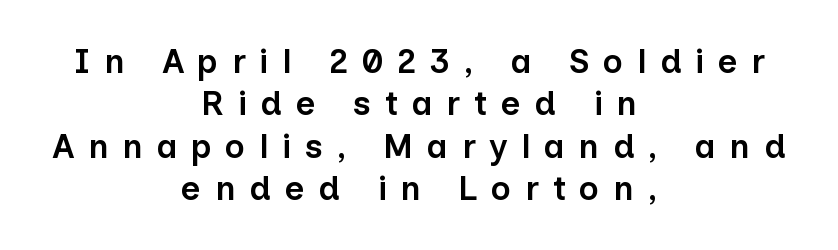
{"serif": "no", "italic": "no", "bold": "semi", "weight": "semibold", "width": "normal", "stroke_contrast": "low", "x_height": "medium", "monospaced": "no", "underline": "no", "align": "center", "line_spacing": "normal", "line_spacing_ratio": 1.25, "letter_spacing": "wide", "letter_spacing_em": 0.4, "glyph_px": 34}
